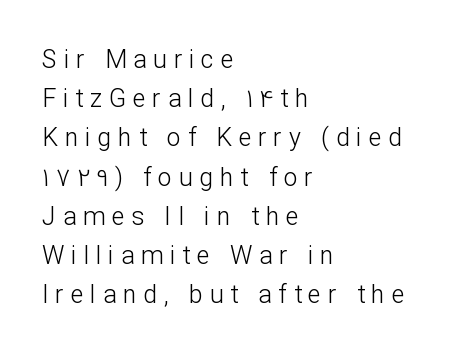
Stems here are at most as thick as an everyday book face. The strip under each line holds only bare page. The line-height multiplier appears to be the usual default. In terms of posture, this sample is upright. Each line starts at the same left margin while the right side varies. Letter spacing: wide.
